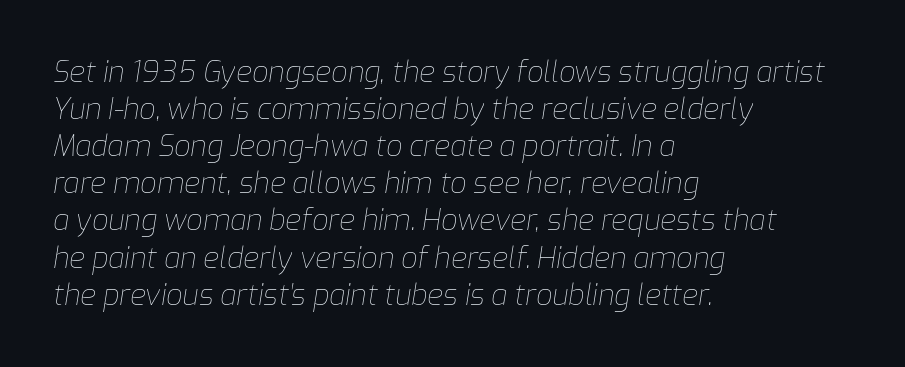
Q: Is the text bold? A: No.
Q: Is the text italic (slanted)? A: Yes, it leans right by about 9 degrees.
Q: Is the text underlined? A: No.
Q: How is the paragraph aligned? A: Left-aligned.
Q: Is the spacing between letters normal or unusually wide? A: Normal.
Q: Is the spacing between lines tight, normal or loose? A: Normal.
Q: Width (condensed, normal, or wide)? A: Normal.
Q: Stroke contrast? A: Low.
Q: x-height? A: Medium.
Q: Monospaced? A: No.
